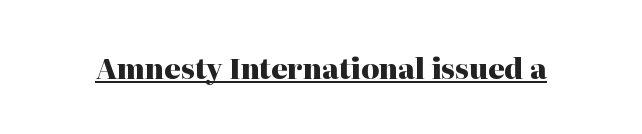
{"serif": "yes", "italic": "no", "bold": "yes", "weight": "heavy", "width": "normal", "stroke_contrast": "high", "x_height": "medium", "monospaced": "no", "underline": "yes", "letter_spacing": "normal", "letter_spacing_em": 0.0, "glyph_px": 28}
